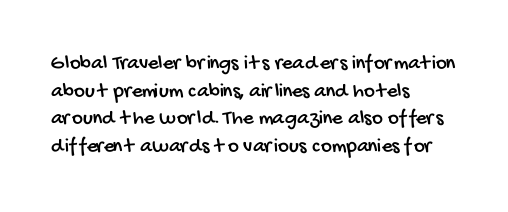
{"underline": "no", "align": "left", "line_spacing": "normal", "line_spacing_ratio": 1.32, "letter_spacing": "normal", "letter_spacing_em": 0.0, "glyph_px": 21}
